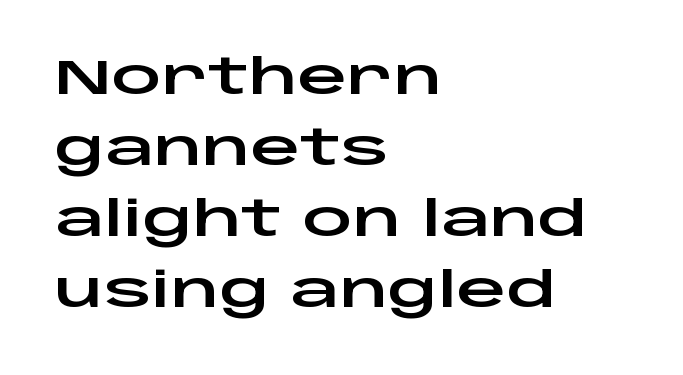
Q: Is the text italic (slanted)? A: No, it is upright.
Q: Is the typeface a serif or a sans-serif typeface? A: Sans-serif.
Q: Is the text underlined? A: No.
Q: How is the paragraph aligned? A: Left-aligned.
Q: Is the spacing between letters normal or unusually wide? A: Normal.
Q: Is the spacing between lines tight, normal or loose? A: Normal.
Q: Width (condensed, normal, or wide)? A: Wide.
Q: Stroke contrast? A: Low.
Q: x-height? A: Large.
Q: Monospaced? A: No.
